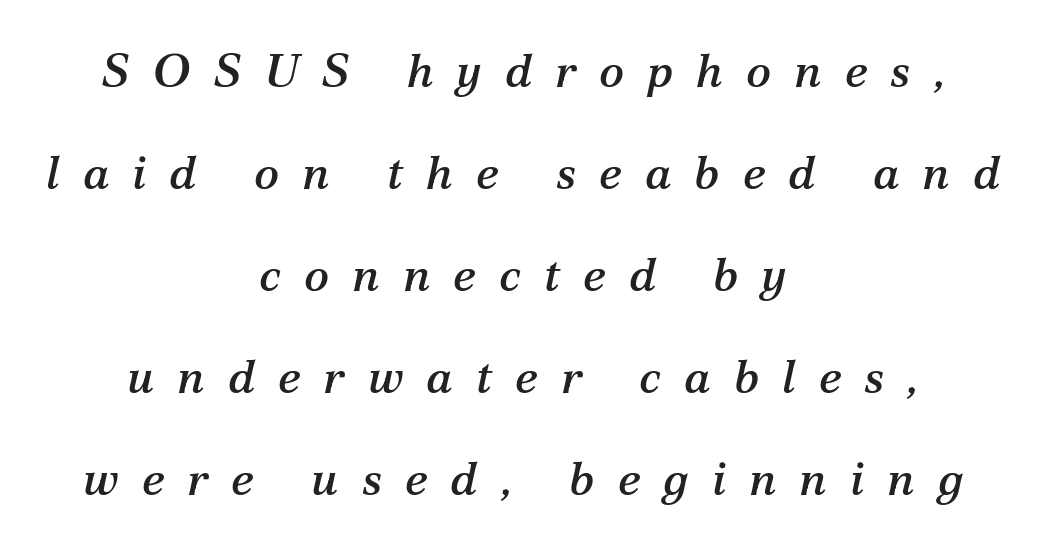
The image shows 47 px serif type, italic (leaning right); set centered, loose line spacing (2.17x), unusually wide letter spacing (+0.49 em), not underlined; medium stroke contrast and a medium x-height.
